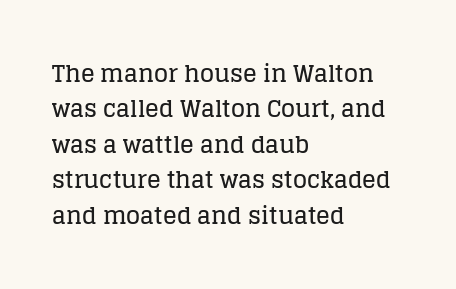
Q: Is the text italic (slanted)? A: No, it is upright.
Q: Is the text underlined? A: No.
Q: How is the paragraph aligned? A: Left-aligned.
Q: Is the spacing between letters normal or unusually wide? A: Normal.
Q: Is the spacing between lines tight, normal or loose? A: Normal.
